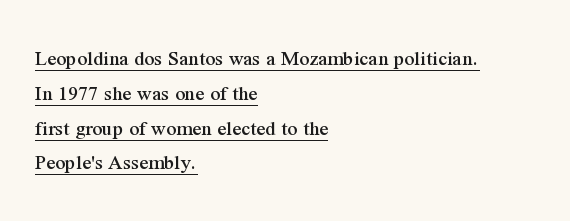
{"italic": "no", "underline": "yes", "align": "left", "line_spacing": "normal", "line_spacing_ratio": 1.58, "letter_spacing": "normal", "letter_spacing_em": 0.0, "glyph_px": 22}
